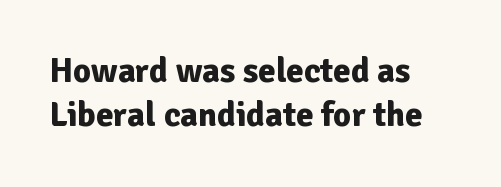
{"serif": "no", "italic": "no", "bold": "yes", "weight": "bold", "width": "normal", "stroke_contrast": "low", "x_height": "medium", "monospaced": "no", "underline": "no", "align": "left", "line_spacing": "normal", "line_spacing_ratio": 1.26, "letter_spacing": "normal", "letter_spacing_em": 0.0, "glyph_px": 35}
